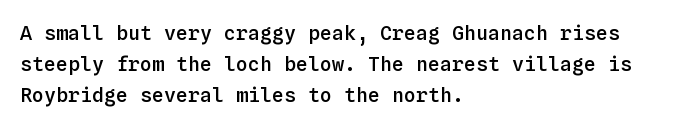
Q: Is the text bold? A: Semi-bold.
Q: Is the text italic (slanted)? A: No, it is upright.
Q: Is the text underlined? A: No.
Q: How is the paragraph aligned? A: Left-aligned.
Q: Is the spacing between letters normal or unusually wide? A: Normal.
Q: Is the spacing between lines tight, normal or loose? A: Normal.
